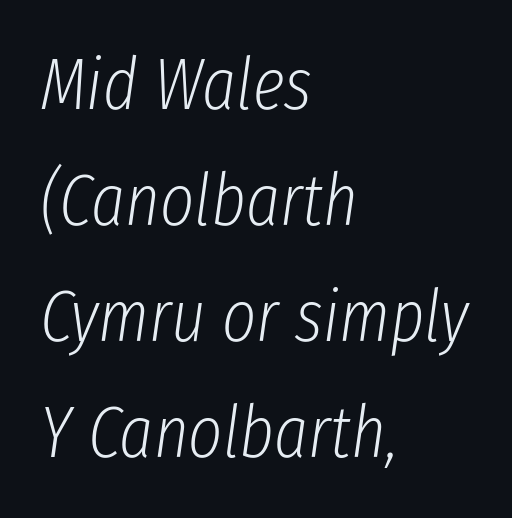
{"italic": "yes", "lean": "right", "slant_degrees": 8, "bold": "no", "weight": "light", "width": "condensed", "stroke_contrast": "low", "x_height": "medium", "monospaced": "no", "underline": "no", "align": "left", "line_spacing": "normal", "line_spacing_ratio": 1.59, "letter_spacing": "normal", "letter_spacing_em": 0.0, "glyph_px": 73}
